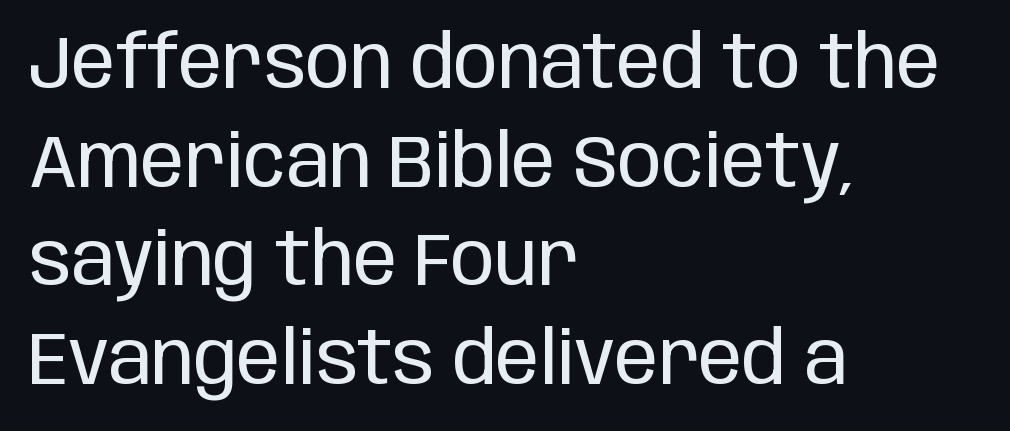
Q: Is the text bold? A: No.
Q: Is the text italic (slanted)? A: No, it is upright.
Q: Is the typeface a serif or a sans-serif typeface? A: Sans-serif.
Q: Is the text underlined? A: No.
Q: How is the paragraph aligned? A: Left-aligned.
Q: Is the spacing between letters normal or unusually wide? A: Normal.
Q: Is the spacing between lines tight, normal or loose? A: Normal.
Q: Width (condensed, normal, or wide)? A: Condensed.
Q: Stroke contrast? A: Low.
Q: x-height? A: Large.
Q: Monospaced? A: No.
